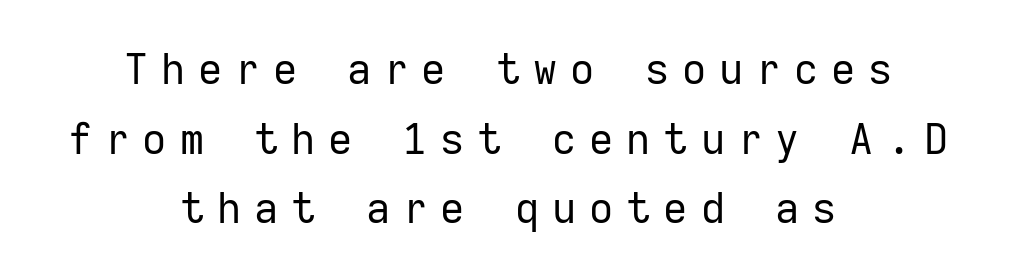
Q: Is the text bold? A: No.
Q: Is the text italic (slanted)? A: No, it is upright.
Q: Is the typeface a serif or a sans-serif typeface? A: Sans-serif.
Q: Is the text underlined? A: No.
Q: How is the paragraph aligned? A: Centered.
Q: Is the spacing between letters normal or unusually wide? A: Unusually wide.
Q: Is the spacing between lines tight, normal or loose? A: Normal.
Q: Width (condensed, normal, or wide)? A: Normal.
Q: Stroke contrast? A: Low.
Q: x-height? A: Medium.
Q: Monospaced? A: Yes.
